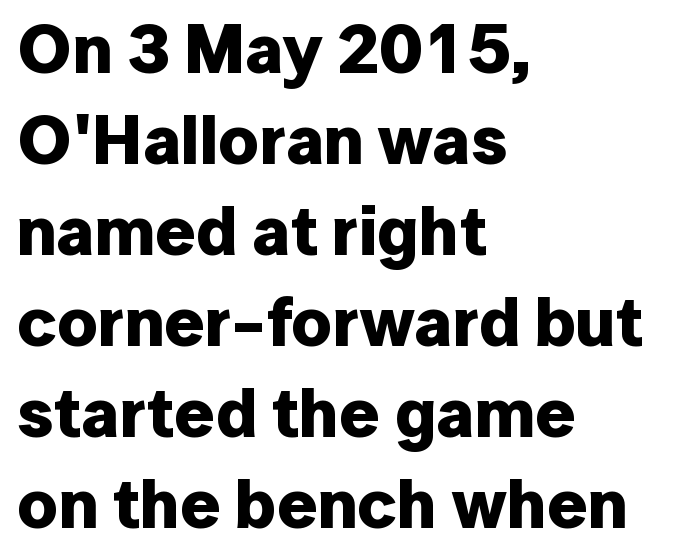
Note the varied advance widths — an 'i' is clearly narrower than an 'm'. I'd describe the lettering as bold — thick and assertive. A bare baseline throughout the passage. Ordinary non-slanted type is in use.
